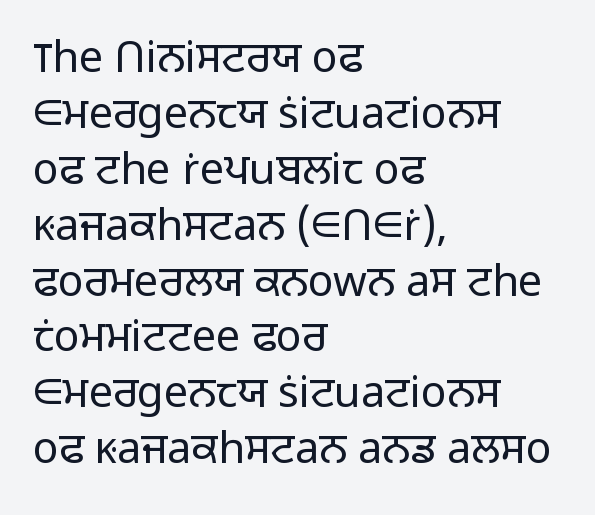
{"serif": "no", "italic": "no", "bold": "no", "weight": "light", "width": "normal", "stroke_contrast": "low", "x_height": "medium", "monospaced": "no", "underline": "no", "align": "left", "line_spacing": "normal", "line_spacing_ratio": 1.3, "letter_spacing": "normal", "letter_spacing_em": 0.0, "glyph_px": 43}
